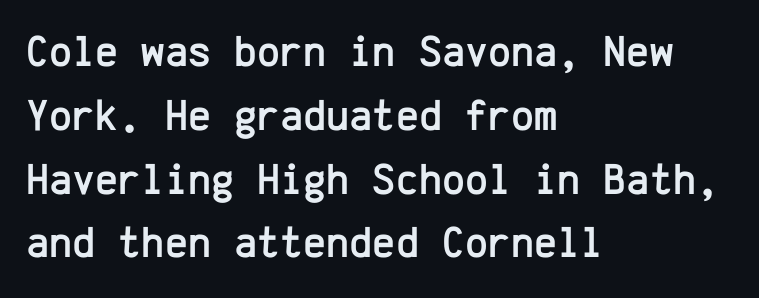
The image shows 44 px sans-serif type, upright, monospaced; set left-aligned, normal line spacing (1.45x), normal letter spacing, not underlined; low stroke contrast and a medium x-height.
